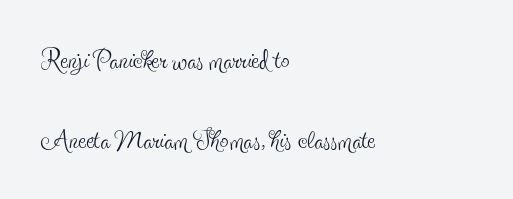
These lines are composed in type with serifs. Has an underline been added? It has not. Weight: regular or lighter. The letters sit at their default tracking, neither squeezed nor spread. The rag falls on the right side of this text block.
